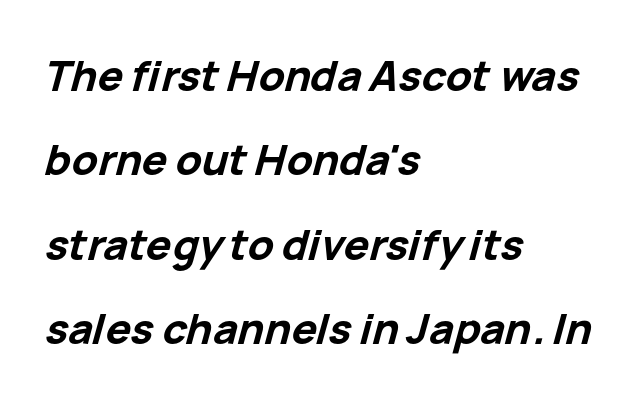
Decoration check: the copy has no underline. You'd pick this weight for a headline — it's a proper bold. A typesetter would mark this as italic. This block would shrink considerably if given ordinary leading; it's expanded now. Tracking here is standard; glyphs follow each other at the usual distance.
